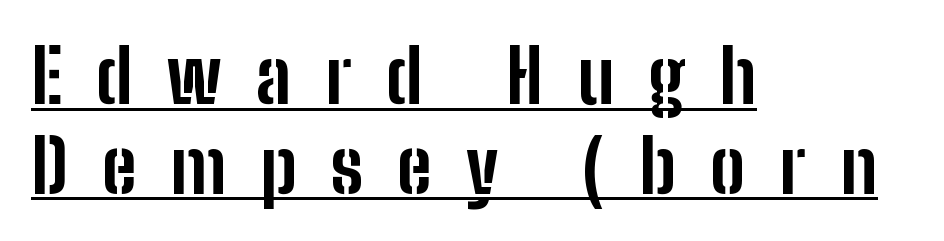
Designer's note — italics off, roman on. Is this a sans? Yes — the strokes have no serifs. Inter-character spacing is expanded well beyond the font's built-in metrics. Layout note: lines flush left.
